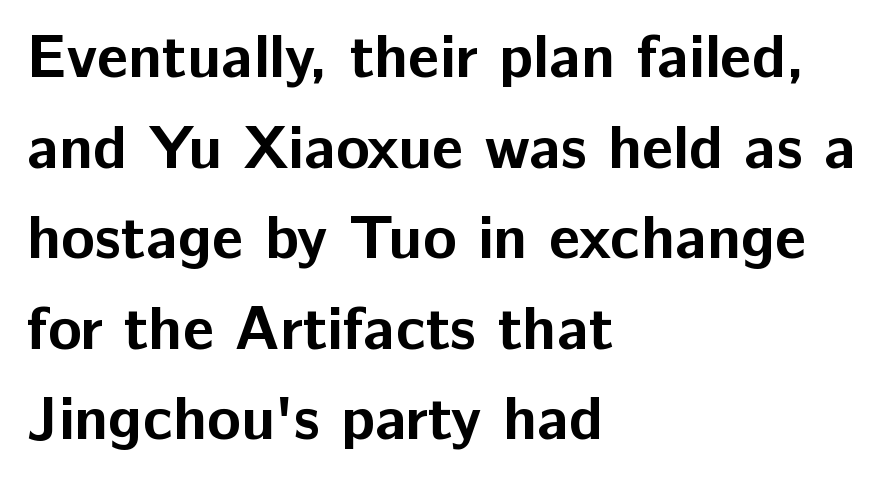
Q: Is the text bold? A: Yes.
Q: Is the text italic (slanted)? A: No, it is upright.
Q: Is the typeface a serif or a sans-serif typeface? A: Sans-serif.
Q: Is the text underlined? A: No.
Q: How is the paragraph aligned? A: Left-aligned.
Q: Is the spacing between letters normal or unusually wide? A: Normal.
Q: Is the spacing between lines tight, normal or loose? A: Normal.
Q: Width (condensed, normal, or wide)? A: Normal.
Q: Stroke contrast? A: Low.
Q: x-height? A: Medium.
Q: Monospaced? A: No.
